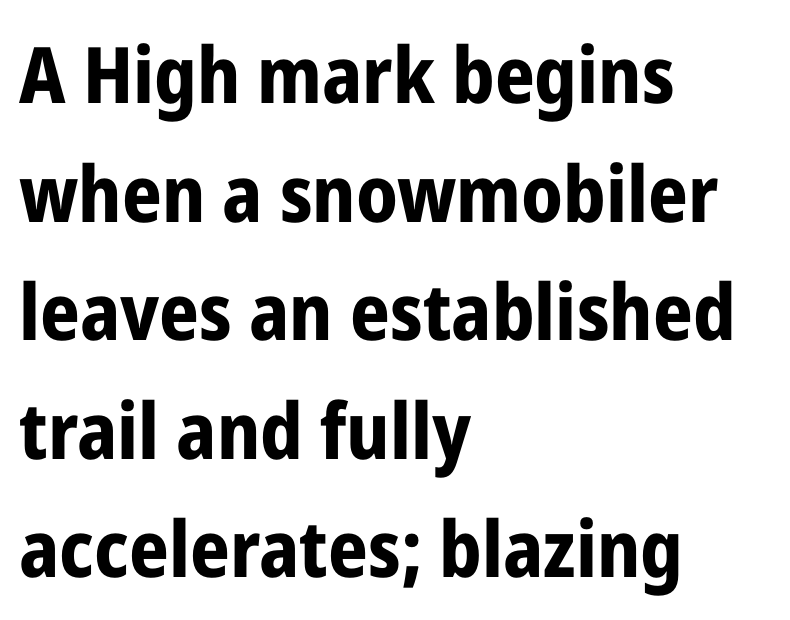
The image shows 78 px bold, condensed sans-serif type, upright; set left-aligned, normal line spacing (1.52x), normal letter spacing, not underlined; low stroke contrast and a medium x-height.
